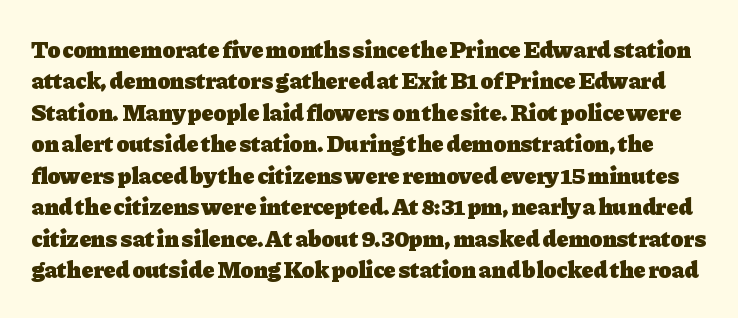
No italicization has been applied; the sample stays upright. A normal amount of white space separates one row of letters from the next. Rule under the text: the space is simply empty. Students, note that the glyphs here touch the page at normal intervals. Is the type bold? Yes — the strokes are clearly thick and heavy.
